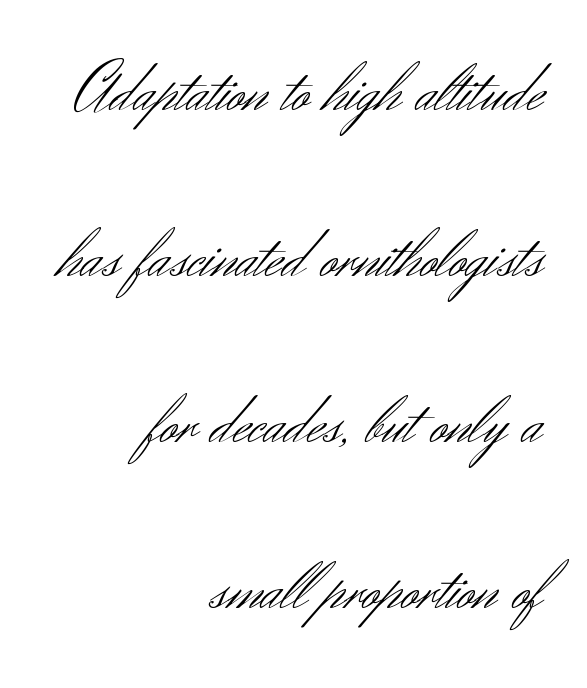
Q: Is the text bold? A: No.
Q: Is the text italic (slanted)? A: Yes.
Q: Is the typeface a serif or a sans-serif typeface? A: Sans-serif.
Q: Is the text underlined? A: No.
Q: How is the paragraph aligned? A: Right-aligned.
Q: Is the spacing between letters normal or unusually wide? A: Normal.
Q: Is the spacing between lines tight, normal or loose? A: Loose.
Q: Width (condensed, normal, or wide)? A: Normal.
Q: Stroke contrast? A: Medium.
Q: x-height? A: Small.
Q: Monospaced? A: No.
